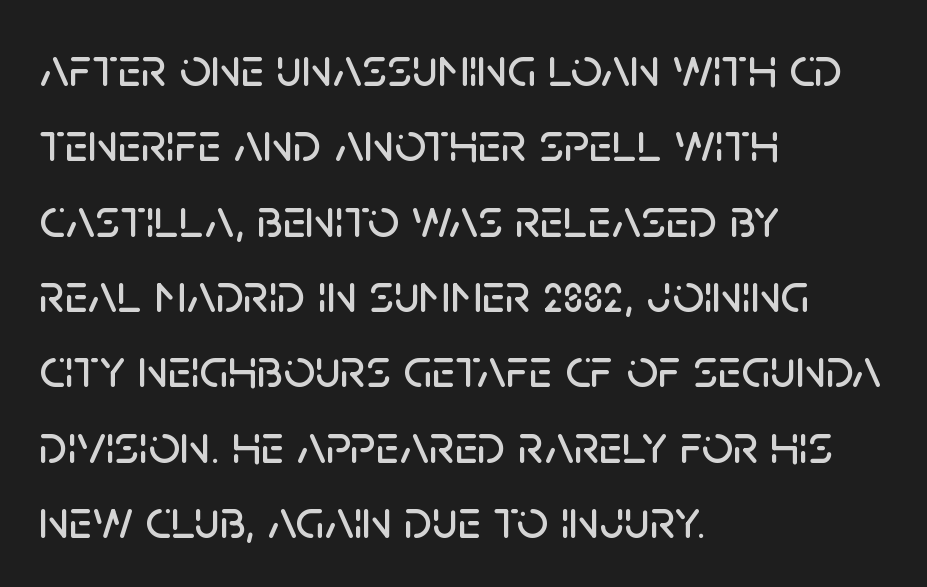
{"serif": "no", "italic": "no", "width": "normal", "stroke_contrast": "low", "x_height": "large", "monospaced": "no", "underline": "no", "align": "left", "line_spacing": "normal", "line_spacing_ratio": 1.37, "letter_spacing": "normal", "letter_spacing_em": 0.0, "glyph_px": 55}
